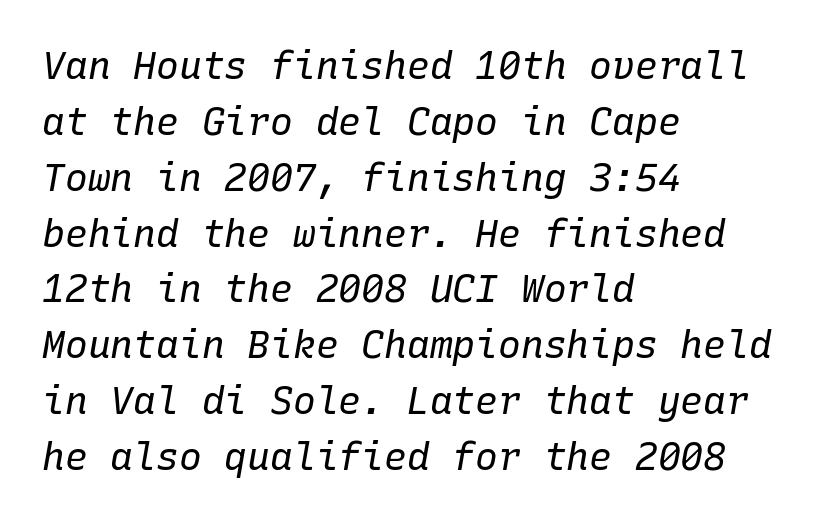
Counters stay open thanks to moderate or lighter strokes. Caption: standard tracking, unaltered. The face used here is monospaced, like something from a code editor. Vertical spacing — default. Descenders are the only things crossing below the line.
